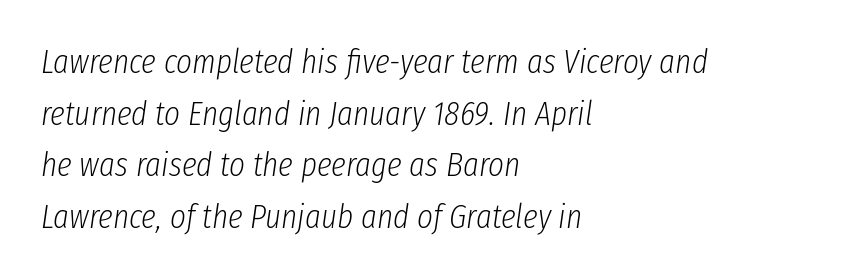
Observe the ordinary spacing: letters are neighbours, not strangers. A typesetter would call this proportional, since set widths differ per character. Weight class: somewhere from thin through regular. Leftover space on each line is placed entirely after the last word. Leading matches the norm, producing a regular column.
